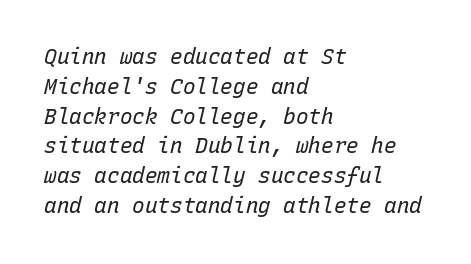
The image shows 21 px text type, italic (leaning right); set left-aligned, normal line spacing (1.42x), normal letter spacing, not underlined.
